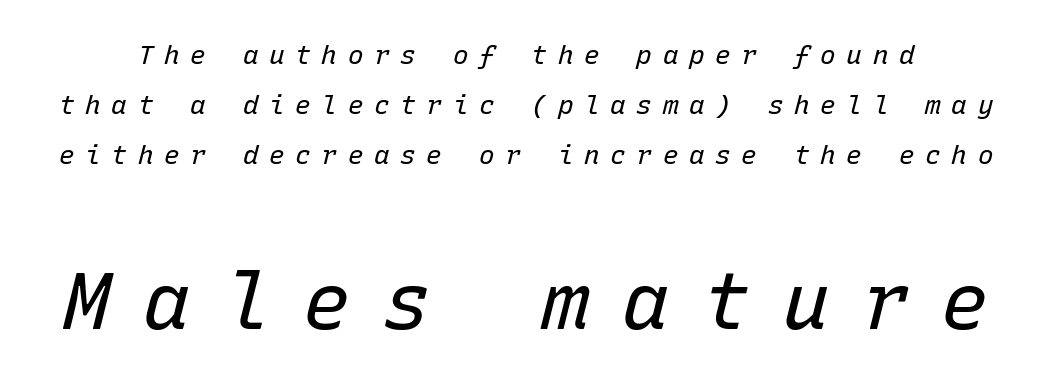
Unmarked baselines from the first word to the last. Look at the tracking — it's clearly loosened, letters drifting apart. Note the uniform advance width — an 'i' takes as much space as an 'm'. What's the leading like? Stretched, with rows far apart. An italicized treatment has been applied to the whole sample.
